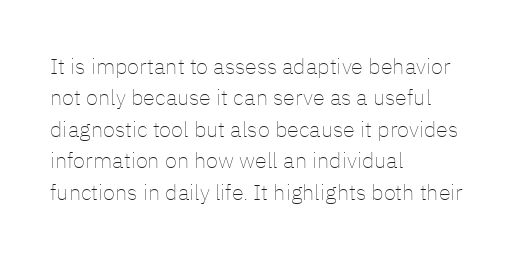
{"italic": "no", "bold": "no", "underline": "no", "align": "left", "line_spacing": "normal", "line_spacing_ratio": 1.43, "letter_spacing": "normal", "letter_spacing_em": 0.0, "glyph_px": 22}
